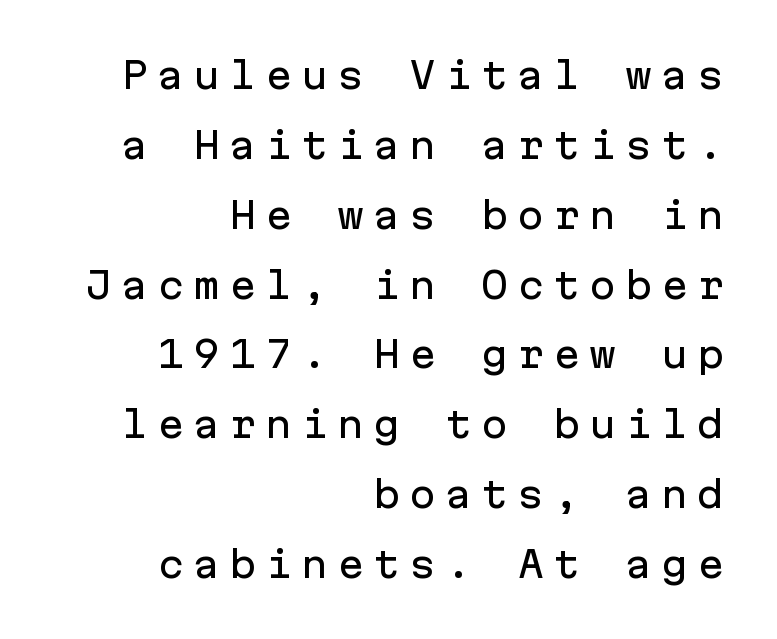
Q: Is the text italic (slanted)? A: No, it is upright.
Q: Is the typeface a serif or a sans-serif typeface? A: Sans-serif.
Q: Is the text underlined? A: No.
Q: How is the paragraph aligned? A: Right-aligned.
Q: Is the spacing between letters normal or unusually wide? A: Unusually wide.
Q: Is the spacing between lines tight, normal or loose? A: Loose.
Q: Width (condensed, normal, or wide)? A: Normal.
Q: Stroke contrast? A: Low.
Q: x-height? A: Medium.
Q: Monospaced? A: Yes.
